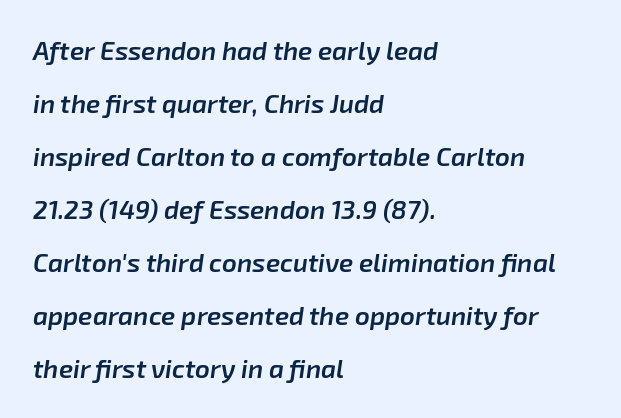
Does extra space separate the letters? No, they use regular spacing. This block would shrink considerably if given ordinary leading; it's expanded now. Bold? Not quite — semibold, heavier than regular but stopping short. Characters are canted at an angle relative to the baseline's perpendicular. The glyphs are unaccompanied by any horizontal stroke below them.
